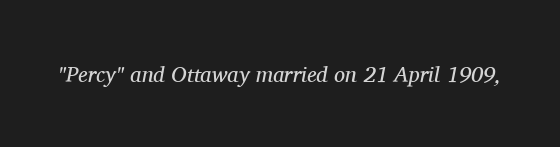
{"italic": "yes", "lean": "right", "slant_degrees": 11, "bold": "no", "underline": "no", "letter_spacing": "normal", "letter_spacing_em": 0.0, "glyph_px": 22}
